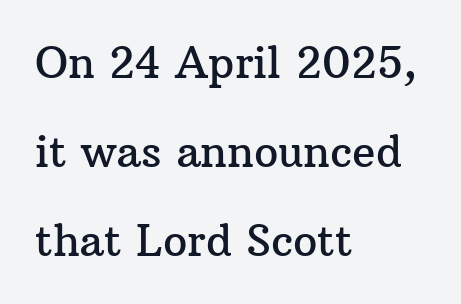
Just letters on the line, the space beneath them empty. Here the glyphs are tracked normally, forming tight word shapes. Alignment: flush left. Each letter keeps its own natural width here, so spacing adapts to shape. Upright lettering throughout.
